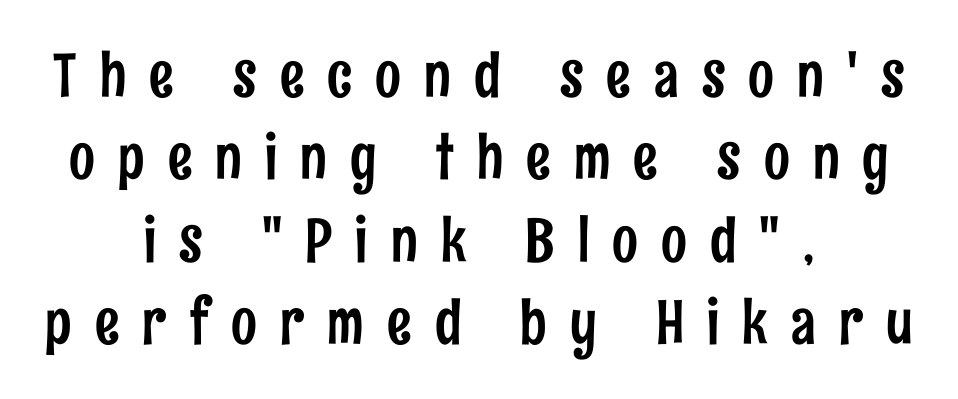
Underline: absent. A sans-serif font was chosen for this passage. Each letter keeps its own natural width here, so spacing adapts to shape. Someone cranked the tracking dial way up on this one.
